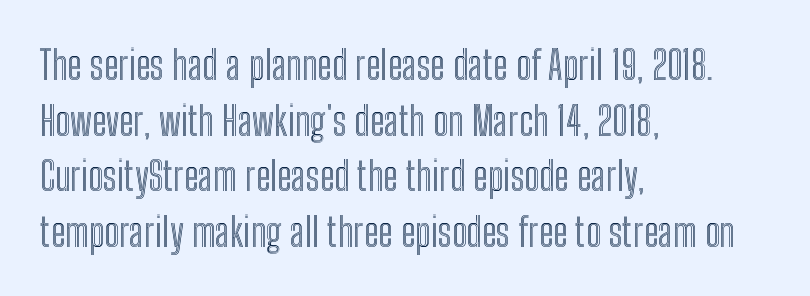
The image shows 40 px condensed type, upright; set left-aligned, normal line spacing (1.39x), normal letter spacing, not underlined; a medium x-height.
